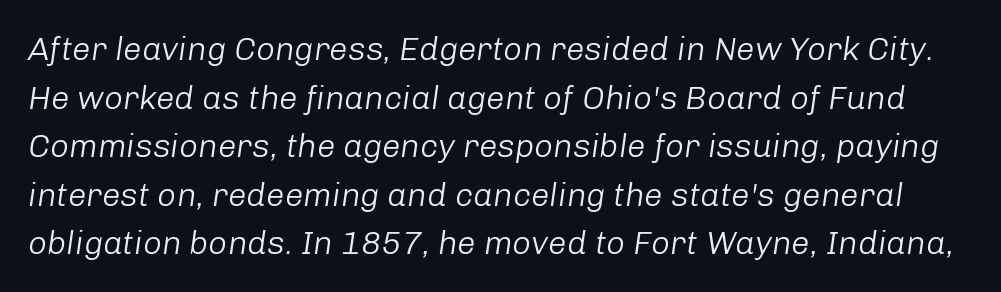
{"italic": "yes", "lean": "right", "slant_degrees": 8, "bold": "no", "weight": "light", "width": "normal", "stroke_contrast": "low", "x_height": "medium", "monospaced": "no", "underline": "no", "line_spacing": "normal", "line_spacing_ratio": 1.47, "letter_spacing": "normal", "letter_spacing_em": 0.0, "glyph_px": 33}
